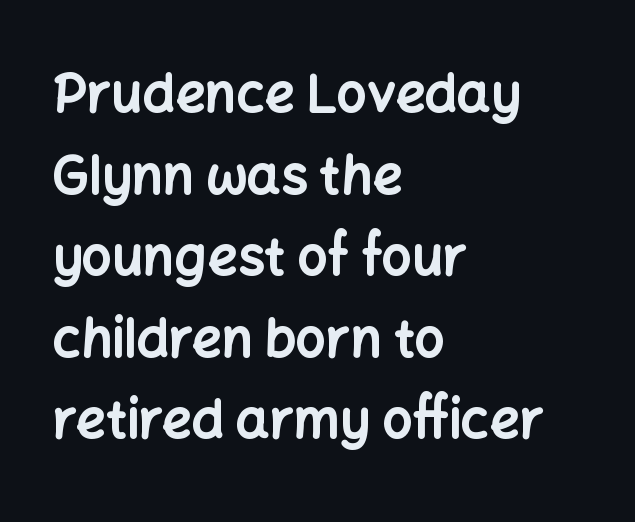
Q: Is the text bold? A: Yes.
Q: Is the text italic (slanted)? A: No, it is upright.
Q: Is the typeface a serif or a sans-serif typeface? A: Sans-serif.
Q: Is the text underlined? A: No.
Q: How is the paragraph aligned? A: Left-aligned.
Q: Is the spacing between letters normal or unusually wide? A: Normal.
Q: Is the spacing between lines tight, normal or loose? A: Normal.
Q: Width (condensed, normal, or wide)? A: Normal.
Q: Stroke contrast? A: Low.
Q: x-height? A: Medium.
Q: Monospaced? A: No.
